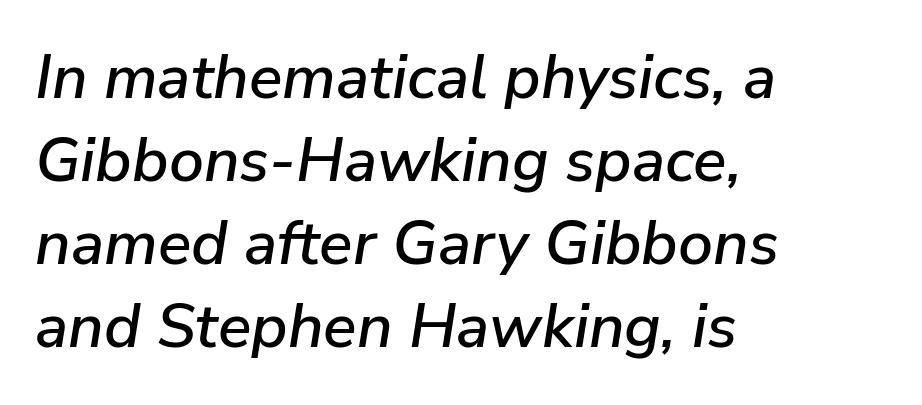
{"italic": "yes", "lean": "right", "slant_degrees": 9, "width": "normal", "stroke_contrast": "low", "x_height": "medium", "monospaced": "no", "underline": "no", "align": "left", "line_spacing": "normal", "line_spacing_ratio": 1.34, "letter_spacing": "normal", "letter_spacing_em": 0.0, "glyph_px": 62}
